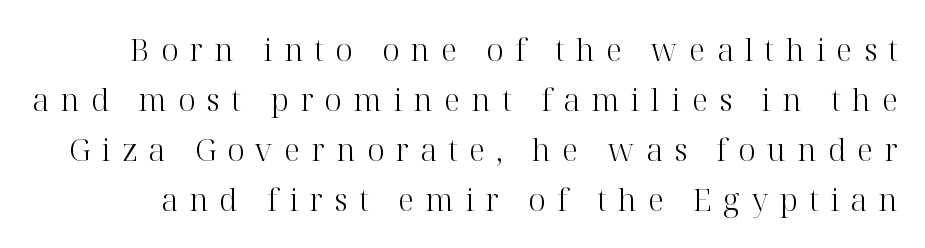
Is the letter spacing exaggerated? Yes — the characters are pushed far apart. Weight: regular or lighter. Leading matches the norm, producing a regular column. The characters display serif detailing at their extremities. Think of a printed novel: that variable character pitch is what you see here. A bare baseline throughout the passage.
